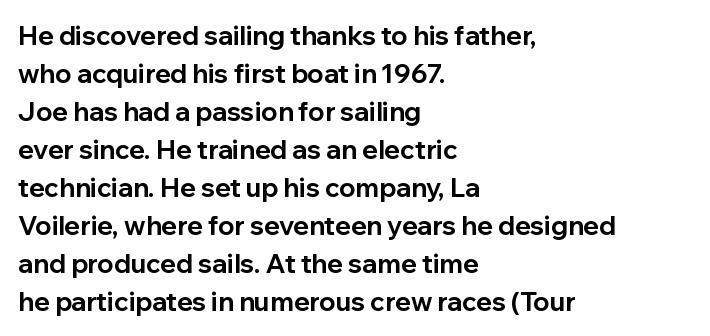
Q: Is the text bold? A: Yes.
Q: Is the text italic (slanted)? A: No, it is upright.
Q: Is the text underlined? A: No.
Q: How is the paragraph aligned? A: Left-aligned.
Q: Is the spacing between letters normal or unusually wide? A: Normal.
Q: Is the spacing between lines tight, normal or loose? A: Normal.
